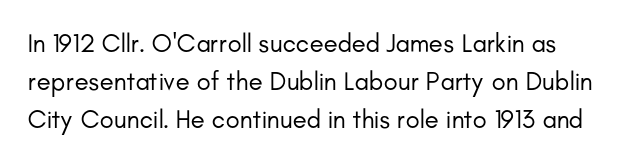
Ordinary non-slanted type is in use. The typeface has the unassuming heft of standard copy or less. A clean baseline with only descenders dipping below it. Glyph-to-glyph distance matches everyday printed text.
